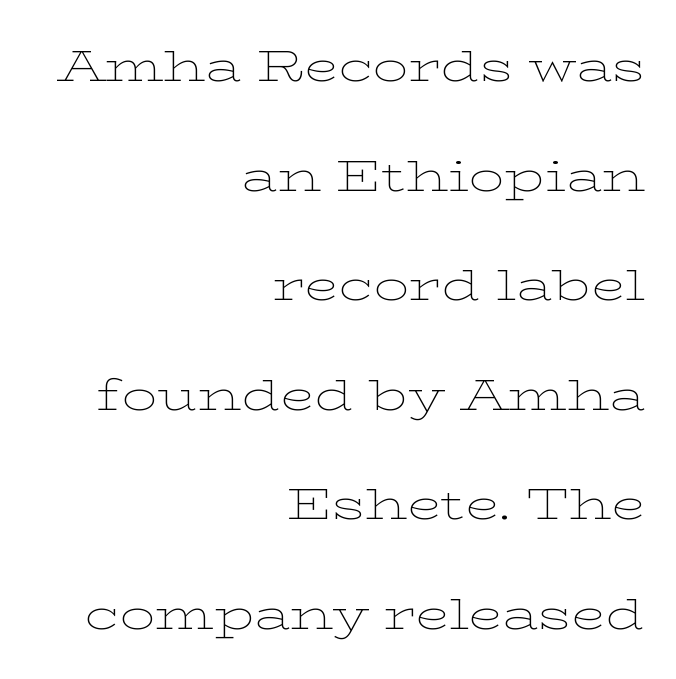
{"serif": "yes", "italic": "no", "bold": "no", "weight": "thin", "width": "wide", "stroke_contrast": "low", "x_height": "medium", "monospaced": "no", "underline": "no", "align": "right", "line_spacing": "loose", "line_spacing_ratio": 2.49, "letter_spacing": "normal", "letter_spacing_em": 0.0, "glyph_px": 44}
